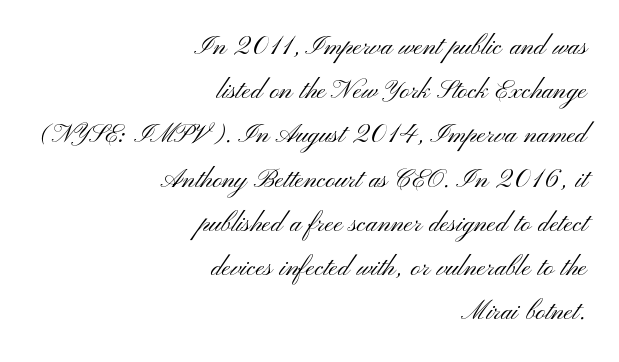
The image shows 33 px light, wide sans-serif type; set right-aligned, normal line spacing (1.34x), normal letter spacing, not underlined; medium stroke contrast and a small x-height.
